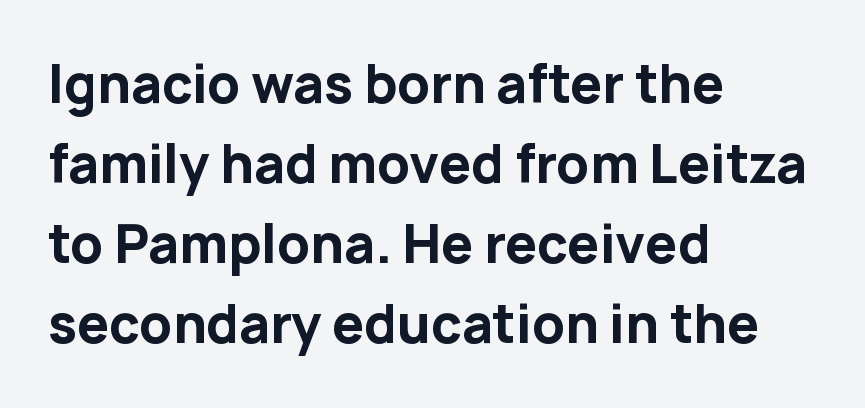
The image shows 51 px bold sans-serif type, upright; set left-aligned, normal line spacing (1.57x), normal letter spacing, not underlined; low stroke contrast and a medium x-height.
